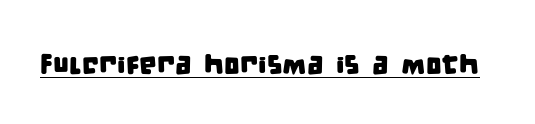
Q: Is the typeface a serif or a sans-serif typeface? A: Sans-serif.
Q: Is the text underlined? A: Yes.
Q: Is the spacing between letters normal or unusually wide? A: Normal.
Q: Width (condensed, normal, or wide)? A: Condensed.
Q: Stroke contrast? A: Low.
Q: x-height? A: Large.
Q: Monospaced? A: No.
